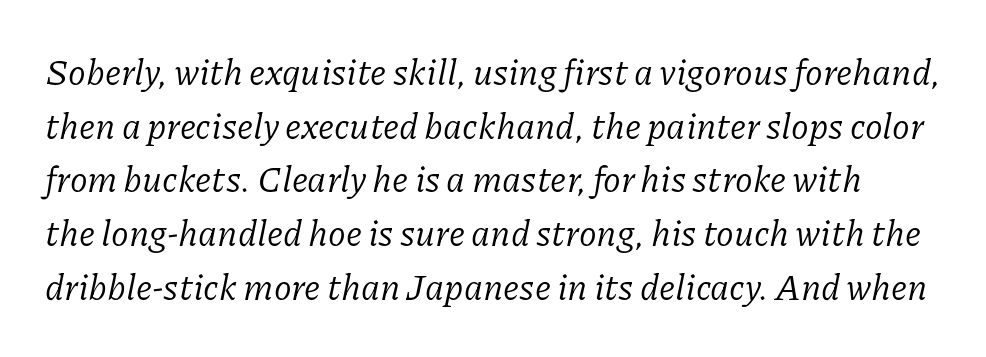
The image shows 36 px regular-weight serif type, italic (leaning right); set normal line spacing (1.49x), normal letter spacing, not underlined; low stroke contrast and a medium x-height.
